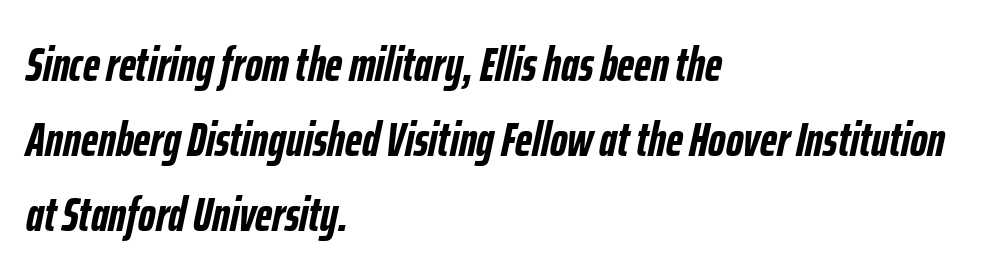
The zone under the glyphs is completely vacant. Chunky letters — that's bold for sure. Observe the lean: these are italic letterforms. The lines sit at an ordinary, default distance from one another.
